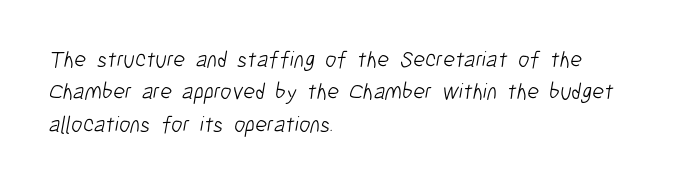
Q: Is the text bold? A: No.
Q: Is the text underlined? A: No.
Q: How is the paragraph aligned? A: Left-aligned.
Q: Is the spacing between letters normal or unusually wide? A: Normal.
Q: Is the spacing between lines tight, normal or loose? A: Normal.
